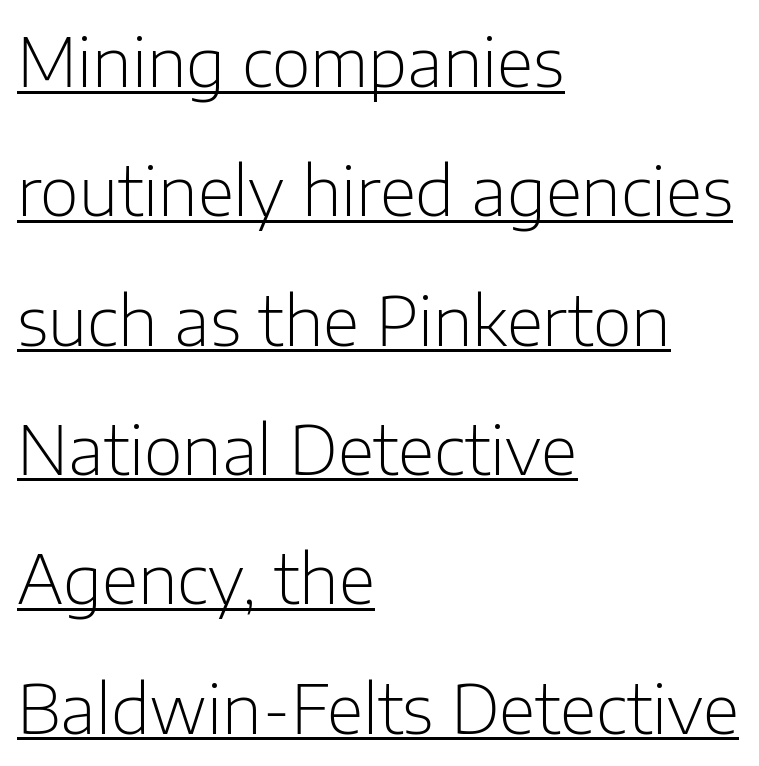
The ragged edge is on the right, which tells us the setting is flush left. Is there much room between lines? Yes — plenty of vertical air separates them. Serif or sans? Sans — the stroke terminals are bare. A roman cut, with each character standing at attention. How are the letters spaced? Ordinarily, with no added tracking.
